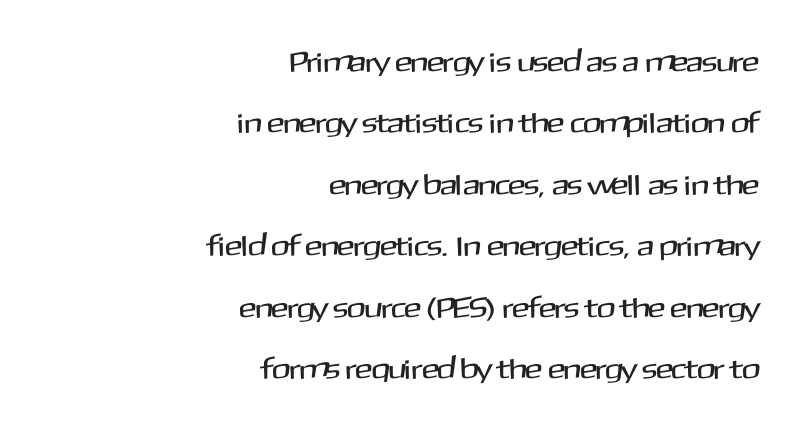
A sans-serif font was chosen for this passage. What stands out about the letter spacing? Nothing — it is the standard amount. Character widths vary here, with narrow letters taking less room than wide ones. The letters stand straight up with perfectly vertical stems. Horizontal bands of white between lines are thick stripes.
